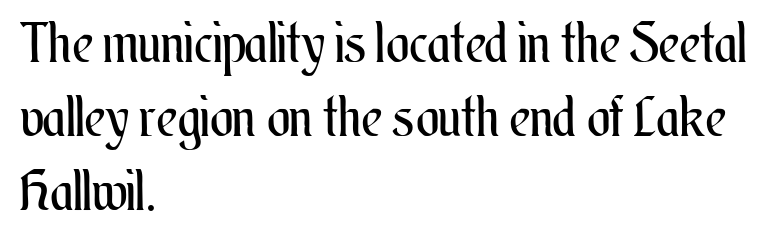
{"italic": "no", "bold": "no", "weight": "regular", "width": "condensed", "stroke_contrast": "medium", "x_height": "small", "monospaced": "no", "underline": "no", "align": "left", "line_spacing": "normal", "line_spacing_ratio": 1.35, "letter_spacing": "normal", "letter_spacing_em": 0.0, "glyph_px": 55}
